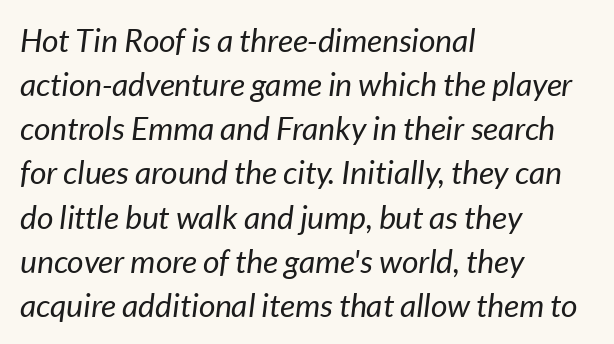
The image shows 32 px regular-weight type, italic (leaning right); set left-aligned, normal line spacing (1.38x), normal letter spacing, not underlined; low stroke contrast and a medium x-height.
